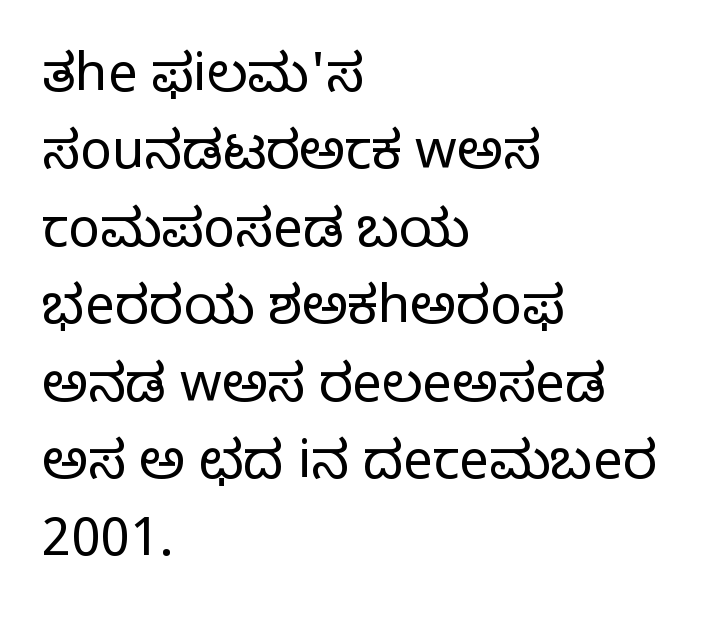
The image shows 53 px light sans-serif type, upright; set left-aligned, normal line spacing (1.46x), normal letter spacing, not underlined; low stroke contrast and a medium x-height.
